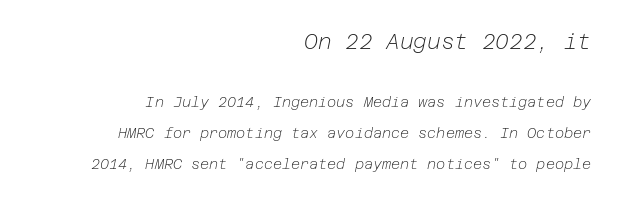
The image shows 21 px text type, italic (leaning right); set right-aligned, loose line spacing (2.23x), normal letter spacing, not underlined; the first (top) block is 1.5x larger.
